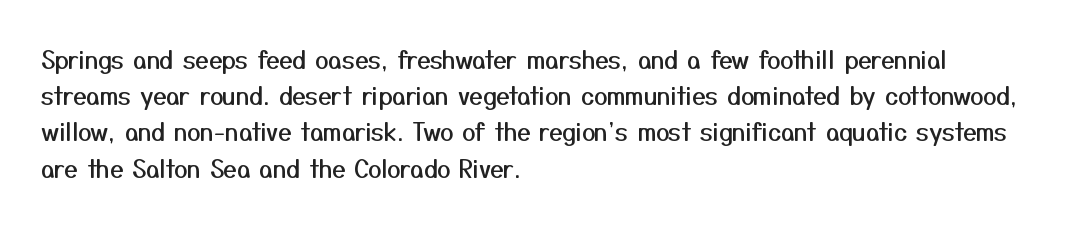
Q: Is the text italic (slanted)? A: No, it is upright.
Q: Is the text underlined? A: No.
Q: How is the paragraph aligned? A: Left-aligned.
Q: Is the spacing between letters normal or unusually wide? A: Normal.
Q: Is the spacing between lines tight, normal or loose? A: Normal.
